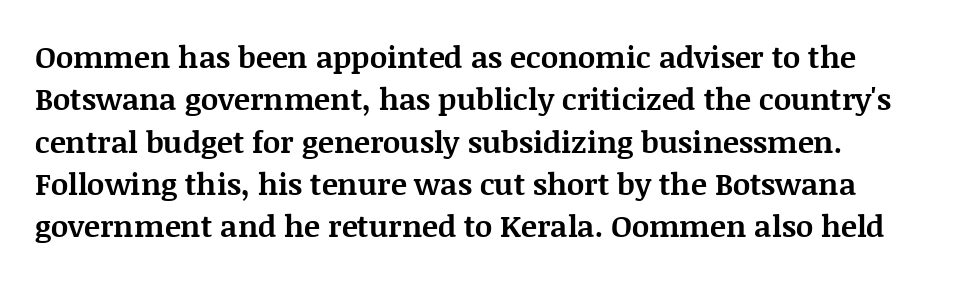
{"serif": "yes", "italic": "no", "bold": "yes", "weight": "bold", "width": "normal", "stroke_contrast": "medium", "x_height": "large", "monospaced": "no", "underline": "no", "align": "left", "line_spacing": "normal", "line_spacing_ratio": 1.41, "letter_spacing": "normal", "letter_spacing_em": 0.0, "glyph_px": 30}
